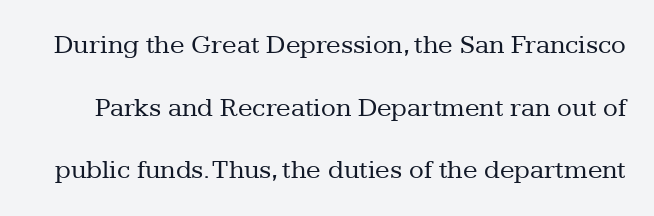
Do the letters lean? They stand straight. Summary of vertical rhythm: relaxed, with wide interline spacing. The baseline area is clear. The rendering keeps characters at their native spacing.
